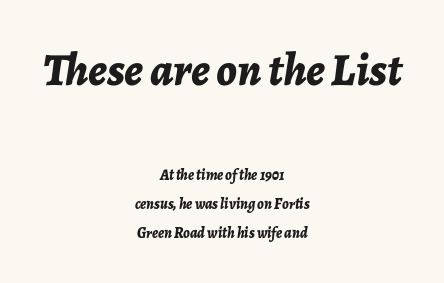
The image shows 46 px bold type, italic (leaning right); set centered, loose line spacing (1.94x), normal letter spacing, not underlined; the first (top) block is 3.07x larger; low stroke contrast and a medium x-height.
